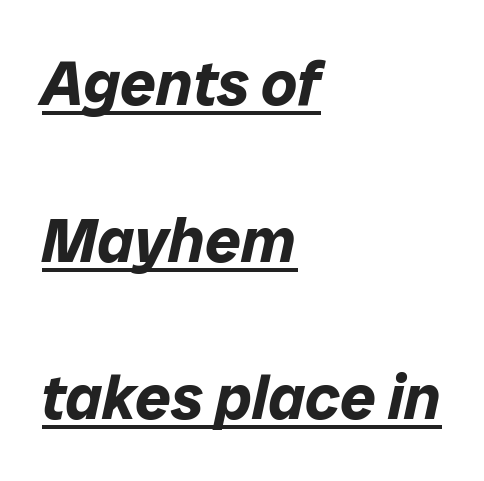
{"italic": "yes", "lean": "right", "slant_degrees": 12, "bold": "yes", "weight": "bold", "width": "normal", "stroke_contrast": "low", "x_height": "medium", "monospaced": "no", "underline": "yes", "align": "left", "line_spacing": "loose", "line_spacing_ratio": 2.49, "letter_spacing": "normal", "letter_spacing_em": 0.0, "glyph_px": 63}
